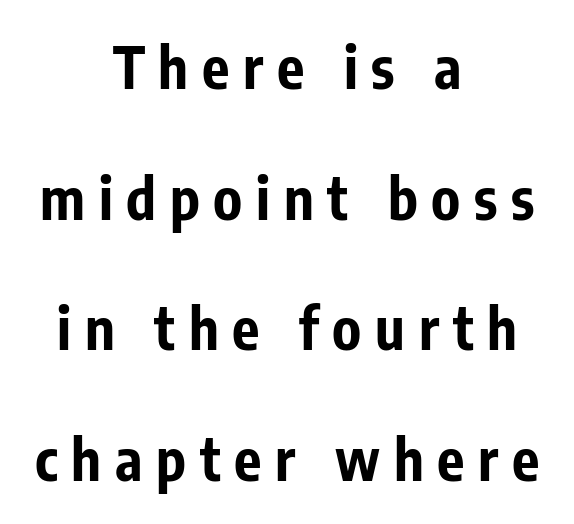
Q: Is the text bold? A: Yes.
Q: Is the text italic (slanted)? A: No, it is upright.
Q: Is the typeface a serif or a sans-serif typeface? A: Sans-serif.
Q: Is the text underlined? A: No.
Q: How is the paragraph aligned? A: Centered.
Q: Is the spacing between letters normal or unusually wide? A: Unusually wide.
Q: Is the spacing between lines tight, normal or loose? A: Loose.
Q: Width (condensed, normal, or wide)? A: Condensed.
Q: Stroke contrast? A: Low.
Q: x-height? A: Medium.
Q: Monospaced? A: No.
